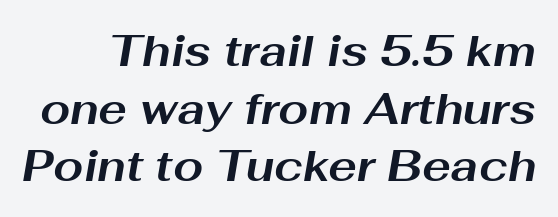
Q: Is the text bold? A: Yes.
Q: Is the text italic (slanted)? A: Yes, it leans right by about 10 degrees.
Q: Is the text underlined? A: No.
Q: Is the spacing between letters normal or unusually wide? A: Normal.
Q: Is the spacing between lines tight, normal or loose? A: Normal.
Q: Width (condensed, normal, or wide)? A: Wide.
Q: Stroke contrast? A: Medium.
Q: x-height? A: Medium.
Q: Monospaced? A: No.
